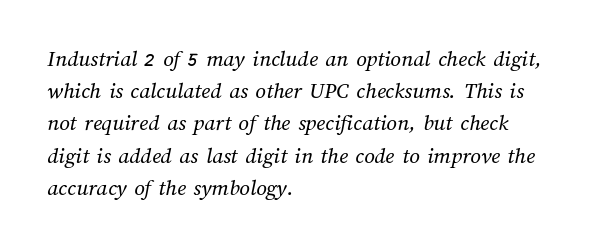
Q: Is the text bold? A: No.
Q: Is the text underlined? A: No.
Q: How is the paragraph aligned? A: Left-aligned.
Q: Is the spacing between letters normal or unusually wide? A: Normal.
Q: Is the spacing between lines tight, normal or loose? A: Normal.
